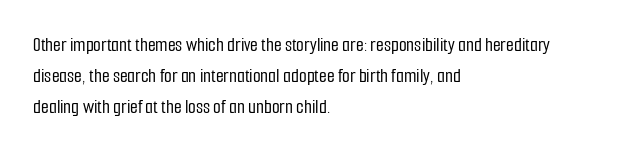
Q: Is the text italic (slanted)? A: No, it is upright.
Q: Is the text underlined? A: No.
Q: How is the paragraph aligned? A: Left-aligned.
Q: Is the spacing between letters normal or unusually wide? A: Normal.
Q: Is the spacing between lines tight, normal or loose? A: Normal.
